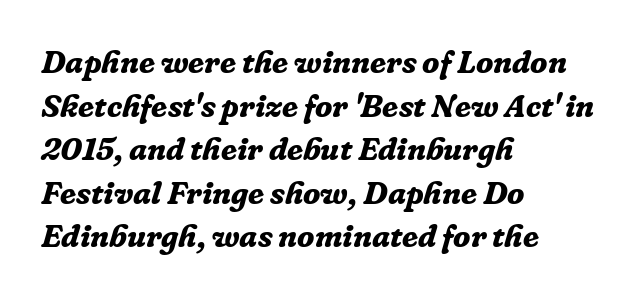
Q: Is the text bold? A: Yes.
Q: Is the text italic (slanted)? A: Yes, it leans right by about 16 degrees.
Q: Is the typeface a serif or a sans-serif typeface? A: Serif.
Q: Is the text underlined? A: No.
Q: How is the paragraph aligned? A: Left-aligned.
Q: Is the spacing between letters normal or unusually wide? A: Normal.
Q: Is the spacing between lines tight, normal or loose? A: Normal.
Q: Width (condensed, normal, or wide)? A: Normal.
Q: Stroke contrast? A: Low.
Q: x-height? A: Medium.
Q: Monospaced? A: No.
